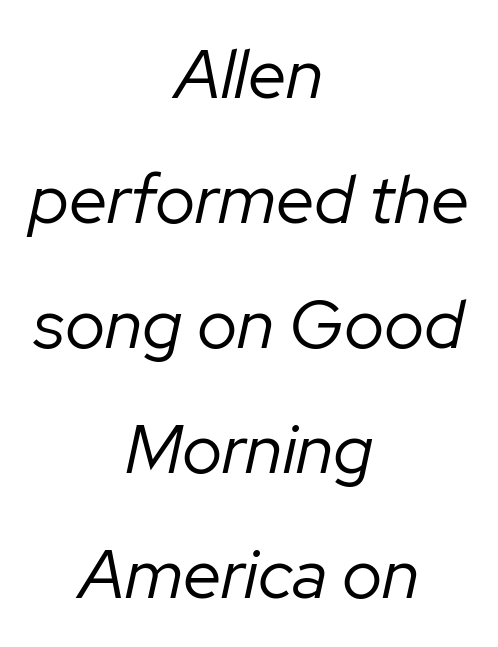
{"italic": "yes", "lean": "right", "slant_degrees": 12, "bold": "no", "weight": "regular", "width": "normal", "stroke_contrast": "low", "x_height": "medium", "monospaced": "no", "underline": "no", "align": "center", "line_spacing_ratio": 1.81, "letter_spacing": "normal", "letter_spacing_em": 0.0, "glyph_px": 69}
